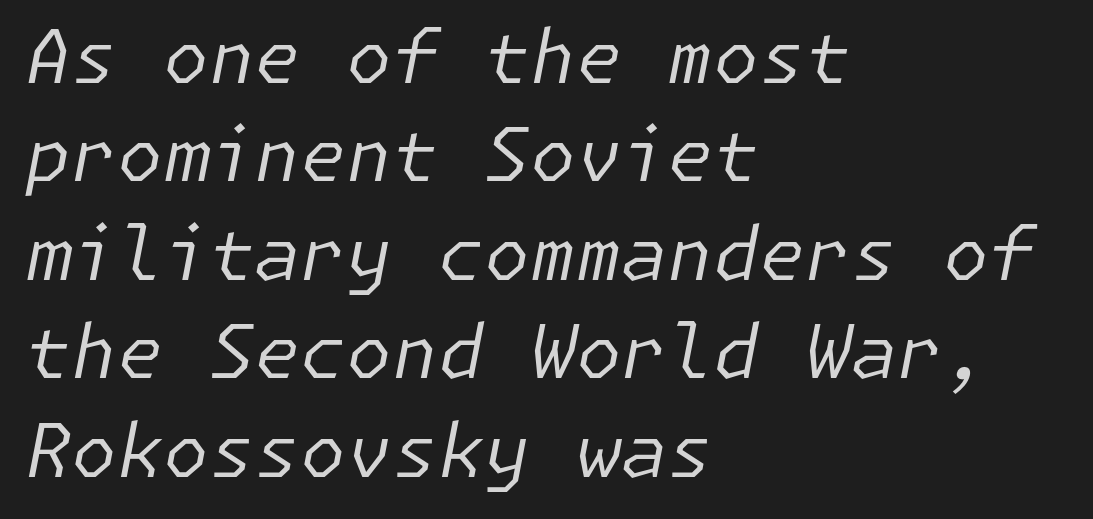
{"italic": "yes", "lean": "right", "slant_degrees": 11, "bold": "no", "weight": "regular", "width": "normal", "stroke_contrast": "low", "x_height": "medium", "underline": "no", "align": "left", "line_spacing": "normal", "line_spacing_ratio": 1.33, "letter_spacing": "normal", "letter_spacing_em": 0.0, "glyph_px": 74}
